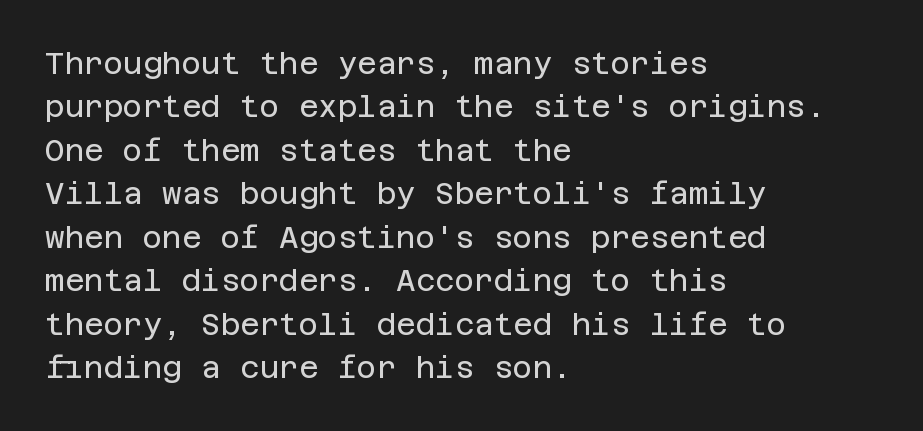
Q: Is the text bold? A: No.
Q: Is the text italic (slanted)? A: No, it is upright.
Q: Is the typeface a serif or a sans-serif typeface? A: Sans-serif.
Q: Is the text underlined? A: No.
Q: How is the paragraph aligned? A: Left-aligned.
Q: Is the spacing between letters normal or unusually wide? A: Normal.
Q: Is the spacing between lines tight, normal or loose? A: Normal.
Q: Width (condensed, normal, or wide)? A: Normal.
Q: Stroke contrast? A: Low.
Q: x-height? A: Large.
